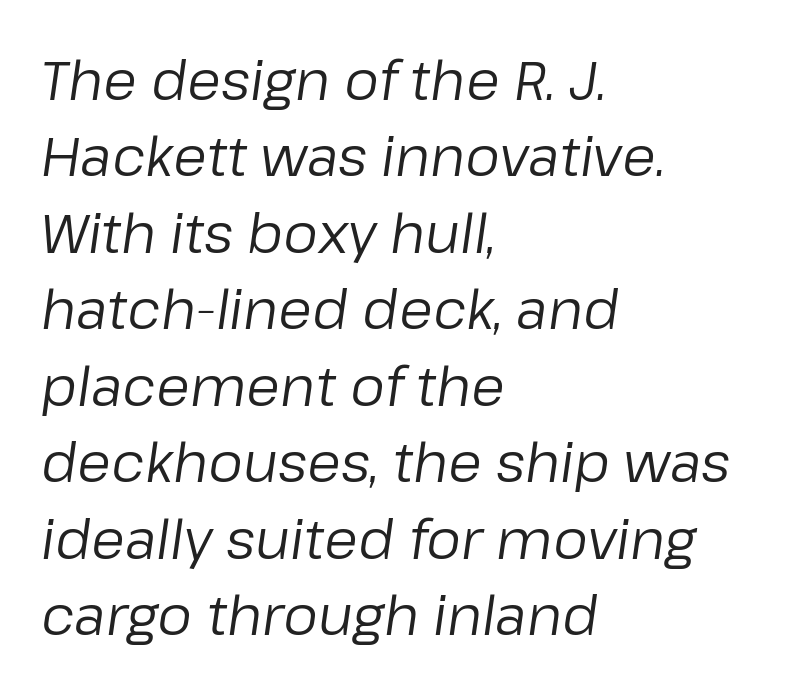
Q: Is the text bold? A: No.
Q: Is the text italic (slanted)? A: Yes, it leans right by about 8 degrees.
Q: Is the text underlined? A: No.
Q: How is the paragraph aligned? A: Left-aligned.
Q: Is the spacing between letters normal or unusually wide? A: Normal.
Q: Is the spacing between lines tight, normal or loose? A: Normal.
Q: Width (condensed, normal, or wide)? A: Normal.
Q: Stroke contrast? A: Low.
Q: x-height? A: Medium.
Q: Monospaced? A: No.
